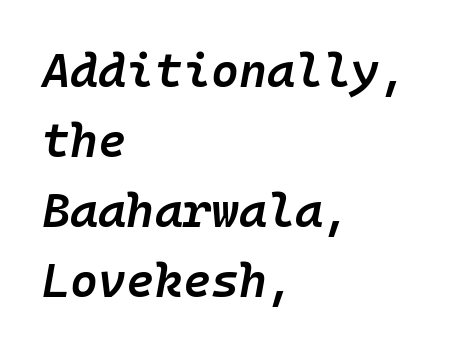
The image shows 48 px semibold type, italic (leaning right), monospaced; set left-aligned, normal line spacing (1.46x), normal letter spacing, not underlined; low stroke contrast and a medium x-height.
